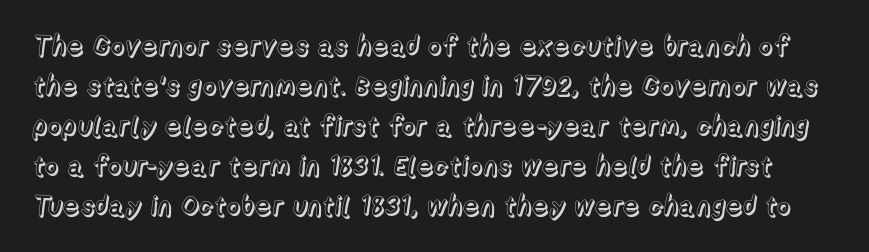
{"underline": "no", "line_spacing": "normal", "line_spacing_ratio": 1.48, "letter_spacing": "normal", "letter_spacing_em": 0.0, "glyph_px": 27}
